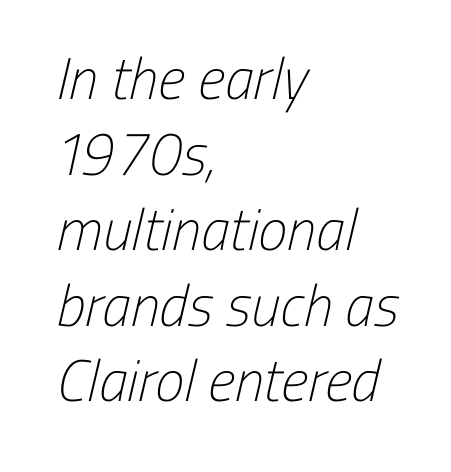
Regarding serifs, this sample does without them. Weight: in the light-to-regular range. Which margin do the lines hug? The left one — the right edge is uneven. Vertically, the passage feels balanced, rows spaced as you'd expect. The gaps between neighbouring characters are ordinary and unremarkable. A typesetter would call this proportional, since set widths differ per character.
